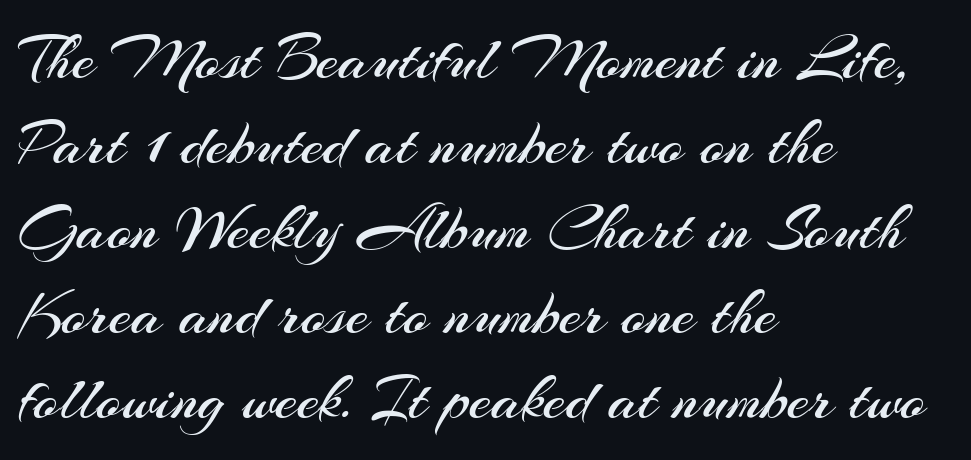
The image shows 64 px regular-weight sans-serif type; set left-aligned, normal line spacing (1.33x), normal letter spacing, not underlined; medium stroke contrast and a small x-height.
